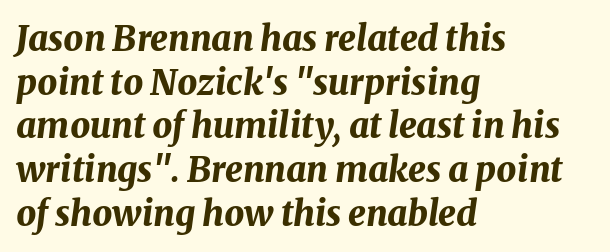
{"italic": "yes", "lean": "right", "slant_degrees": 8, "bold": "yes", "weight": "bold", "width": "normal", "stroke_contrast": "medium", "x_height": "medium", "monospaced": "no", "underline": "no", "align": "left", "line_spacing": "normal", "line_spacing_ratio": 1.25, "letter_spacing": "normal", "letter_spacing_em": 0.0, "glyph_px": 35}
